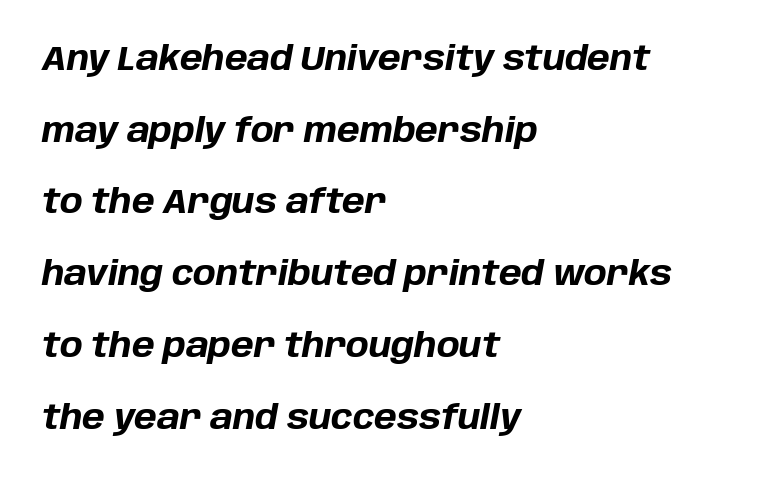
{"italic": "yes", "lean": "right", "slant_degrees": 10, "bold": "yes", "weight": "bold", "width": "normal", "stroke_contrast": "low", "x_height": "large", "monospaced": "no", "underline": "no", "align": "left", "line_spacing": "loose", "line_spacing_ratio": 2.11, "letter_spacing": "normal", "letter_spacing_em": 0.0, "glyph_px": 34}
